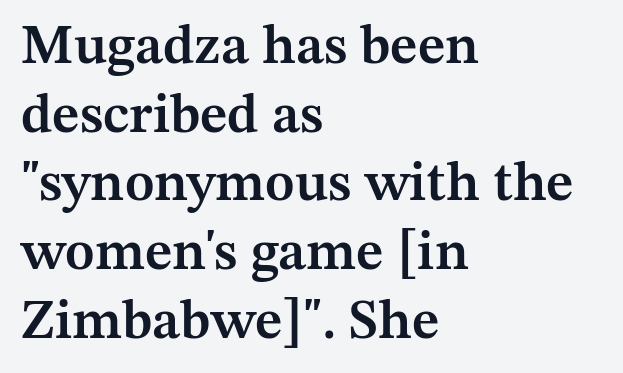
The image shows 55 px semibold serif type, upright; set left-aligned, normal line spacing (1.25x), normal letter spacing, not underlined; medium stroke contrast and a medium x-height.
